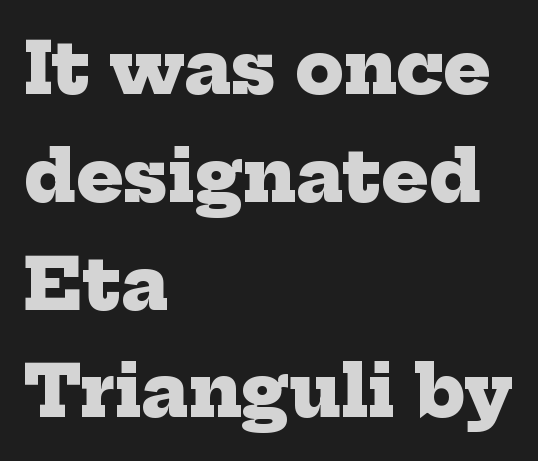
Proportional: the letters do not fall into vertical columns. Whoever set this chose a conventional vertical rhythm. Descenders hang freely into open space. To sum up the face: it has serifs. There is no visible air inserted between adjacent glyphs.
